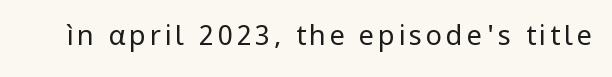
The image shows 27 px text type, upright; set not underlined.
